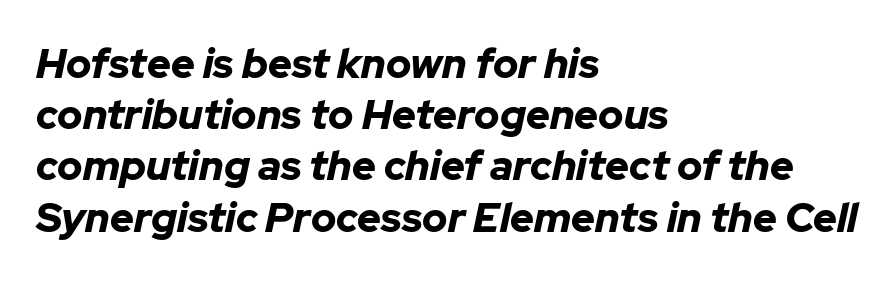
Q: Is the text bold? A: Yes.
Q: Is the text italic (slanted)? A: Yes, it leans right by about 12 degrees.
Q: Is the text underlined? A: No.
Q: How is the paragraph aligned? A: Left-aligned.
Q: Is the spacing between letters normal or unusually wide? A: Normal.
Q: Is the spacing between lines tight, normal or loose? A: Normal.
Q: Width (condensed, normal, or wide)? A: Normal.
Q: Stroke contrast? A: Low.
Q: x-height? A: Medium.
Q: Monospaced? A: No.
